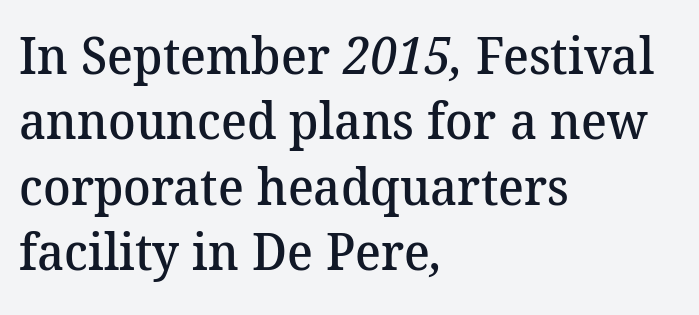
Q: Is the text bold? A: Semi-bold.
Q: Is the typeface a serif or a sans-serif typeface? A: Serif.
Q: Is the text underlined? A: No.
Q: How is the paragraph aligned? A: Left-aligned.
Q: Is the spacing between letters normal or unusually wide? A: Normal.
Q: Is the spacing between lines tight, normal or loose? A: Normal.
Q: Width (condensed, normal, or wide)? A: Normal.
Q: Stroke contrast? A: Medium.
Q: x-height? A: Medium.
Q: Monospaced? A: No.
